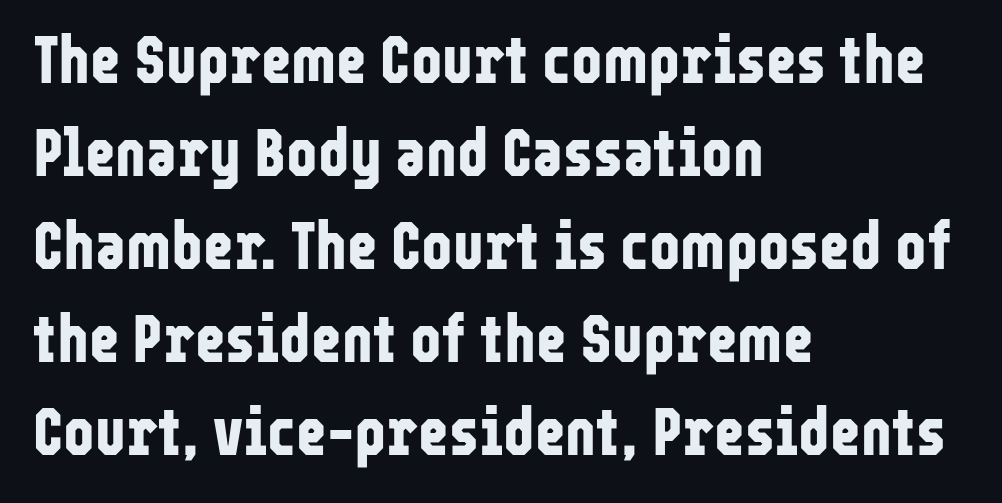
This rendering features lettering with no underline. Compared with a centered layout, this one pins lines to the left instead. Students, note that the glyphs here touch the page at normal intervals. The designer left line spacing at the default.
